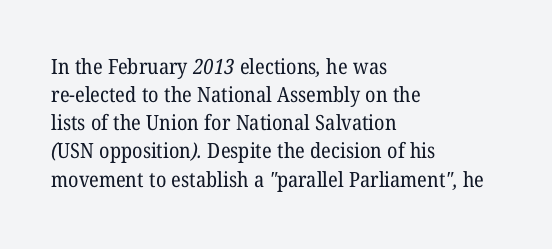
The image shows 21 px text type; set left-aligned, normal line spacing (1.34x), normal letter spacing, not underlined.
